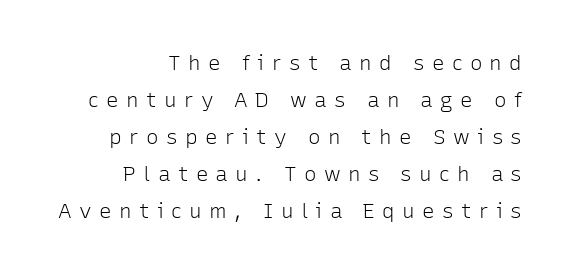
The image shows 21 px text type, upright; set right-aligned, line spacing 1.76x, unusually wide letter spacing (+0.35 em), not underlined.
